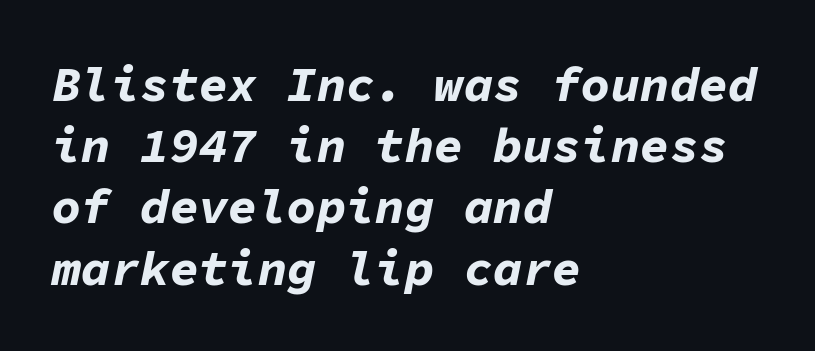
The image shows 49 px bold type, italic (leaning right), monospaced; set left-aligned, normal line spacing (1.25x), normal letter spacing, not underlined; low stroke contrast and a medium x-height.
